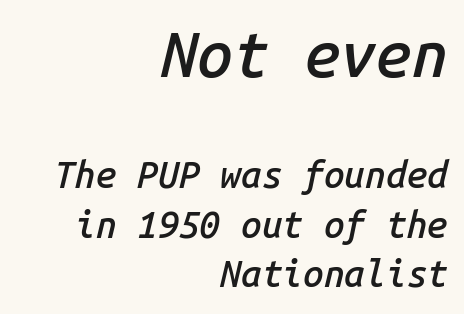
You get the large type first, then a drop to smaller type. These lines are set flush right with a ragged left edge. The typography opts for an oblique posture over an upright one. Glyph-to-glyph distance matches everyday printed text. These lines sit exactly where default settings would place them. These lines are rendered in a fixed-pitch font.
